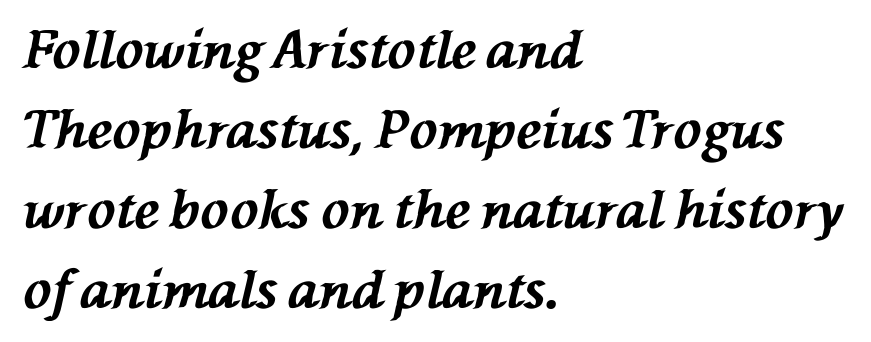
{"italic": "yes", "lean": "left", "slant_degrees": 76, "bold": "yes", "weight": "bold", "width": "normal", "stroke_contrast": "medium", "x_height": "medium", "monospaced": "no", "underline": "no", "align": "left", "line_spacing": "normal", "line_spacing_ratio": 1.54, "letter_spacing": "normal", "letter_spacing_em": 0.0, "glyph_px": 52}
